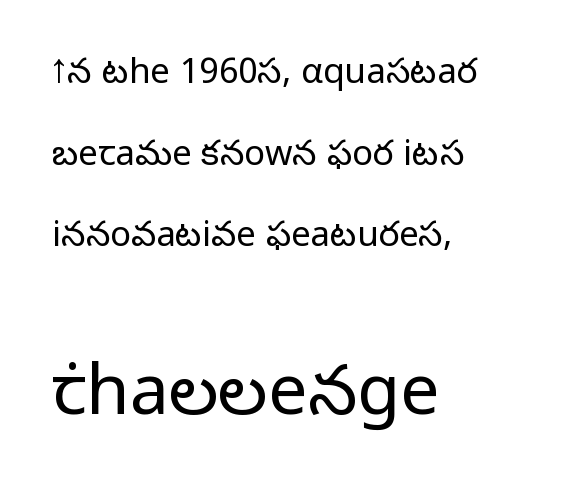
Q: Is the text bold? A: No.
Q: Is the text italic (slanted)? A: No, it is upright.
Q: Is the typeface a serif or a sans-serif typeface? A: Sans-serif.
Q: Is the text underlined? A: No.
Q: How is the paragraph aligned? A: Left-aligned.
Q: Is the spacing between letters normal or unusually wide? A: Normal.
Q: Is the spacing between lines tight, normal or loose? A: Loose.
Q: Which block of text is set in a larger size, the first (top) or the second (bottom)? A: The second (bottom) one.
Q: Width (condensed, normal, or wide)? A: Normal.
Q: Stroke contrast? A: Low.
Q: x-height? A: Medium.
Q: Monospaced? A: No.
